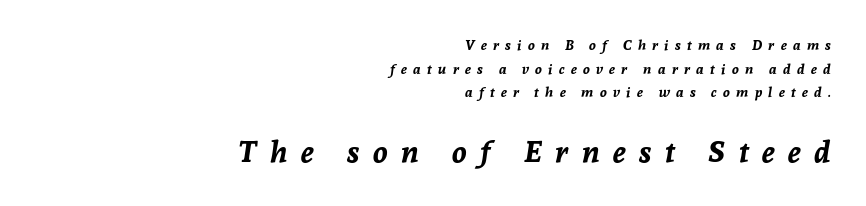
Q: Is the text bold? A: Yes.
Q: Is the text italic (slanted)? A: Yes, it leans right by about 8 degrees.
Q: Is the text underlined? A: No.
Q: How is the paragraph aligned? A: Right-aligned.
Q: Is the spacing between letters normal or unusually wide? A: Unusually wide.
Q: Is the spacing between lines tight, normal or loose? A: Normal.
Q: Which block of text is set in a larger size, the first (top) or the second (bottom)? A: The second (bottom) one.
Q: Width (condensed, normal, or wide)? A: Normal.
Q: Stroke contrast? A: Low.
Q: x-height? A: Medium.
Q: Monospaced? A: No.
